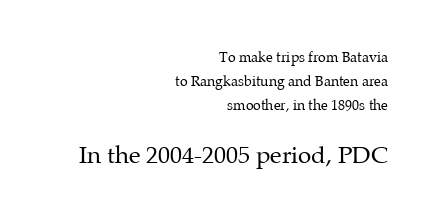
The letters look calm and open, with moderate or lighter stems. Reading down the block, your eye finds every line finishing at a fixed right position. Vertical strokes here are truly vertical. Notice how descenders clear the ascenders below comfortably — that's standard leading. Rule under the text: the space is simply empty. Tracking here is standard; glyphs follow each other at the usual distance.
